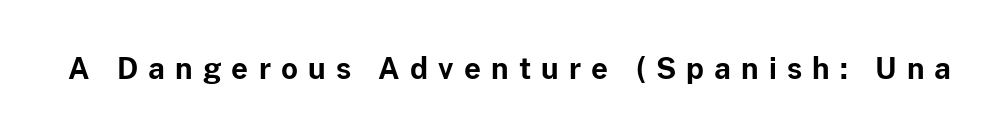
{"serif": "no", "italic": "no", "bold": "yes", "weight": "bold", "width": "normal", "stroke_contrast": "low", "x_height": "medium", "monospaced": "no", "underline": "no", "letter_spacing": "wide", "letter_spacing_em": 0.35, "glyph_px": 29}
